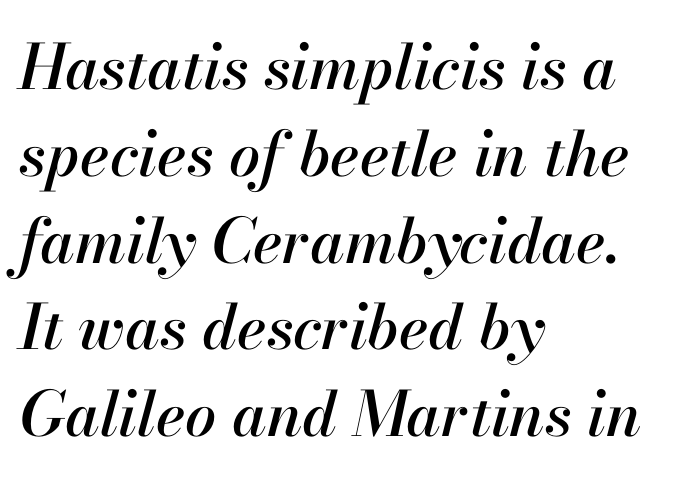
Each word holds together tightly as a unit, with standard inter-letter gaps. Does the lettering tilt? It does — this is italic. These lines sit exactly where default settings would place them. The strip under each line holds only bare page. The rendering uses natural spacing where letterforms have individual widths.
